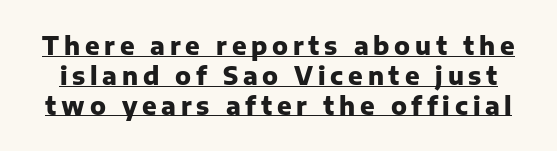
{"italic": "no", "bold": "yes", "underline": "yes", "line_spacing_ratio": 1.24, "letter_spacing": "wide", "letter_spacing_em": 0.2, "glyph_px": 24}
